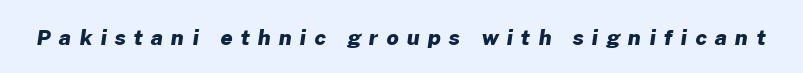
The image shows 21 px bold type; set unusually wide letter spacing (+0.39 em), not underlined.
